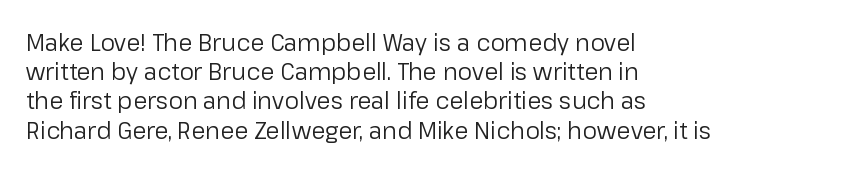
Nothing unusual about the tracking: characters are spaced as the font intends. Caption: multi-line text, flush left, ragged right. How would I describe the line gaps? Plain and ordinary. Unbolded letterforms with no extra heft.
